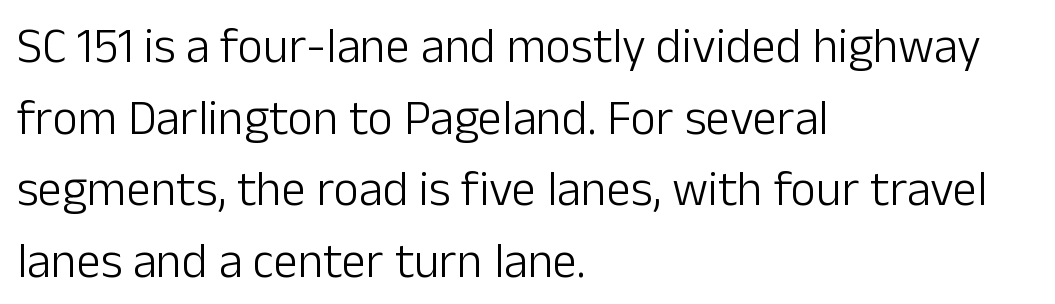
{"serif": "no", "italic": "no", "bold": "no", "weight": "light", "width": "normal", "stroke_contrast": "low", "x_height": "medium", "monospaced": "no", "underline": "no", "align": "left", "line_spacing": "normal", "line_spacing_ratio": 1.46, "letter_spacing": "normal", "letter_spacing_em": 0.0, "glyph_px": 49}
